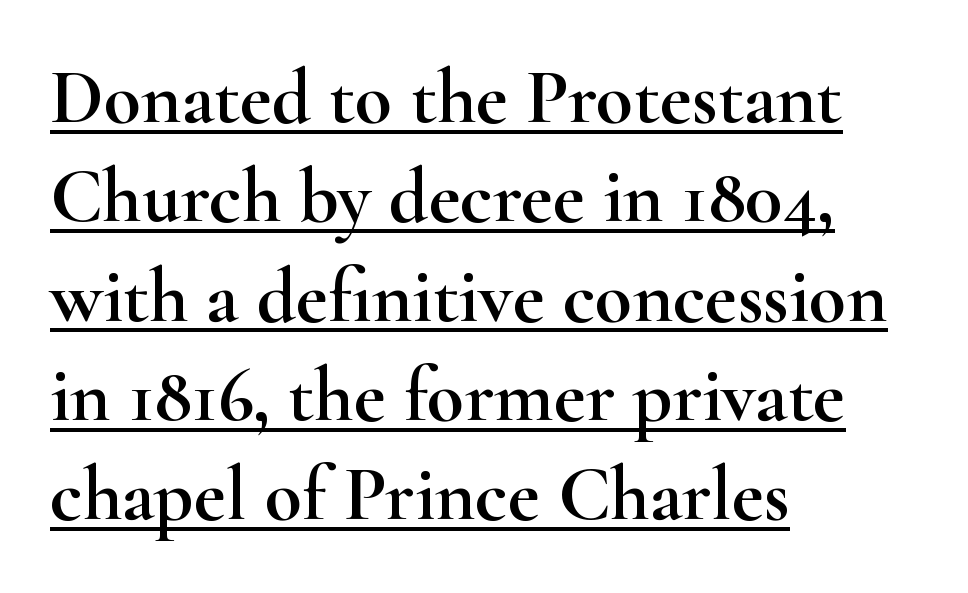
Q: Is the text italic (slanted)? A: No, it is upright.
Q: Is the typeface a serif or a sans-serif typeface? A: Serif.
Q: Is the text underlined? A: Yes.
Q: How is the paragraph aligned? A: Left-aligned.
Q: Is the spacing between letters normal or unusually wide? A: Normal.
Q: Is the spacing between lines tight, normal or loose? A: Normal.
Q: Width (condensed, normal, or wide)? A: Wide.
Q: Stroke contrast? A: High.
Q: x-height? A: Small.
Q: Monospaced? A: No.
